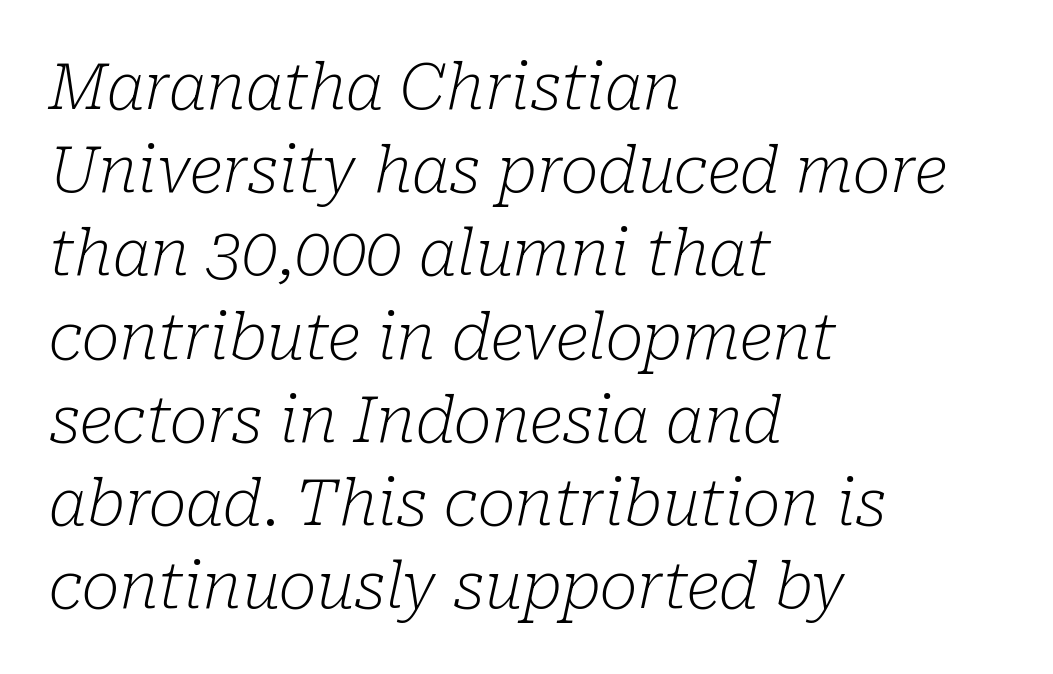
Classification — serif. Vertically, the passage feels balanced, rows spaced as you'd expect. Characters follow at the spacing the type designer built in. Quick note: underline off. The glyphs look as if they've been sheared to an angle.
